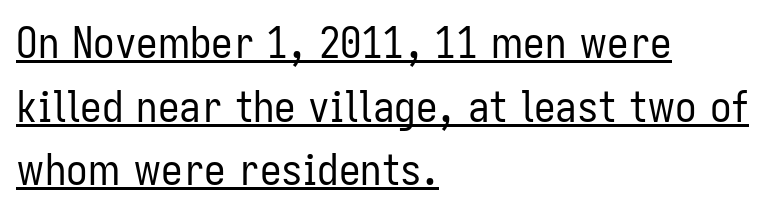
Q: Is the text bold? A: No.
Q: Is the text italic (slanted)? A: No, it is upright.
Q: Is the typeface a serif or a sans-serif typeface? A: Sans-serif.
Q: Is the text underlined? A: Yes.
Q: How is the paragraph aligned? A: Left-aligned.
Q: Is the spacing between letters normal or unusually wide? A: Normal.
Q: Is the spacing between lines tight, normal or loose? A: Normal.
Q: Width (condensed, normal, or wide)? A: Condensed.
Q: Stroke contrast? A: Low.
Q: x-height? A: Medium.
Q: Monospaced? A: No.
